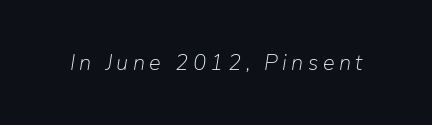
Q: Is the text bold? A: No.
Q: Is the text italic (slanted)? A: Yes, it leans right by about 9 degrees.
Q: Is the text underlined? A: No.
Q: Is the spacing between letters normal or unusually wide? A: Unusually wide.
